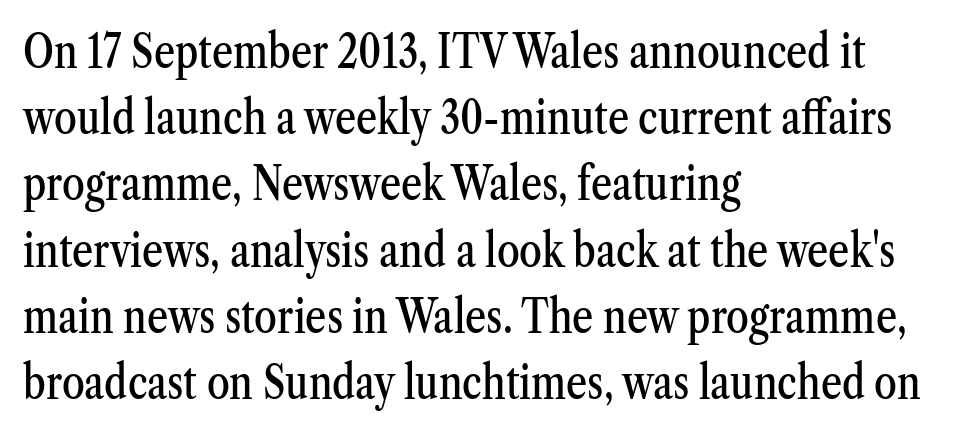
The image shows 46 px condensed serif type, upright; set left-aligned, normal line spacing (1.44x), normal letter spacing, not underlined; medium stroke contrast and a medium x-height.
